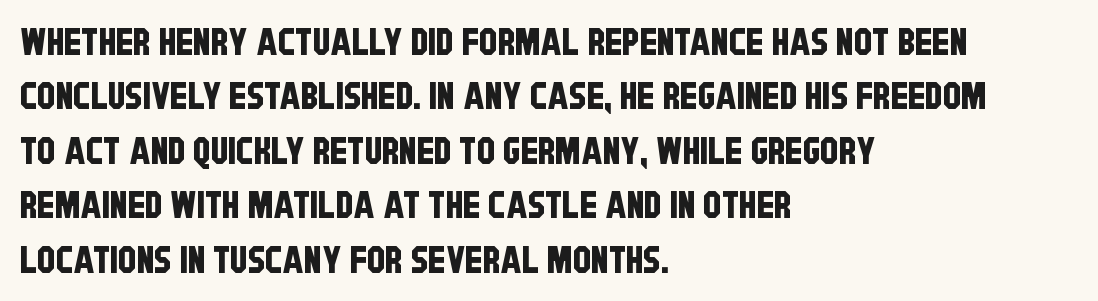
The image shows 37 px condensed sans-serif type; set left-aligned, normal line spacing (1.47x), normal letter spacing, not underlined; low stroke contrast and a large x-height.
